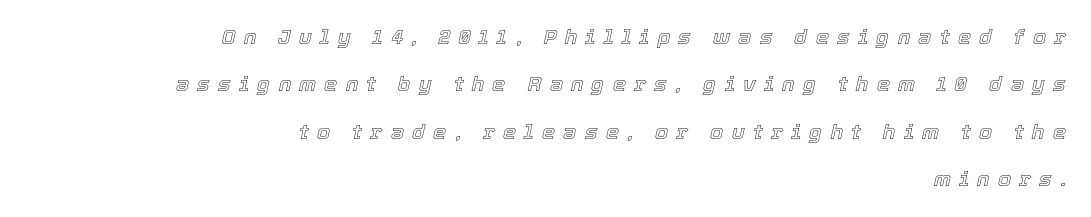
Q: Is the text italic (slanted)? A: Yes, it leans right by about 12 degrees.
Q: Is the text underlined? A: No.
Q: How is the paragraph aligned? A: Right-aligned.
Q: Is the spacing between letters normal or unusually wide? A: Unusually wide.
Q: Is the spacing between lines tight, normal or loose? A: Loose.
